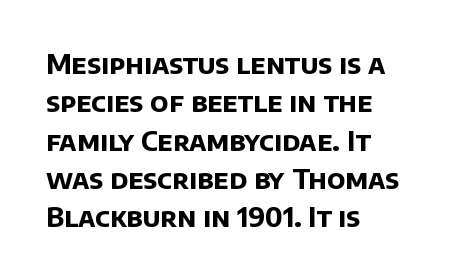
{"bold": "yes", "underline": "no", "align": "left", "line_spacing": "normal", "line_spacing_ratio": 1.42, "letter_spacing": "normal", "letter_spacing_em": 0.0, "glyph_px": 27}
